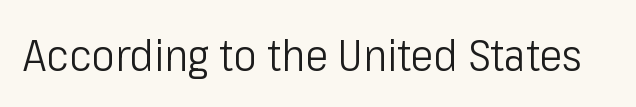
These lines are rendered in a variable-pitch font. How are the letters spaced? Ordinarily, with no added tracking. The font's upright variant was chosen for this text. The letters look calm and open, with moderate or lighter stems. Only glyphs here, with clear space below each row. In terms of letterform style, serifs are entirely absent.
